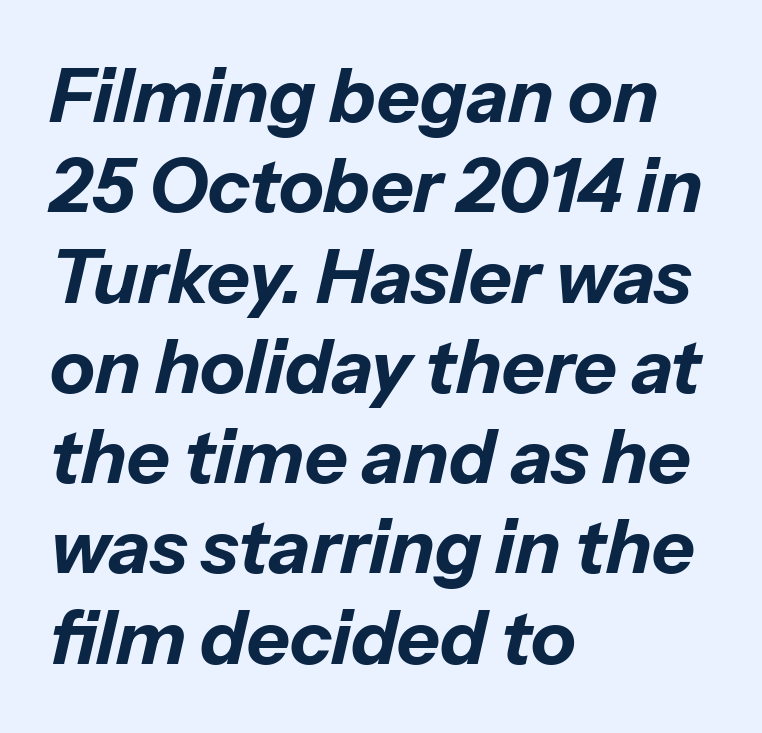
{"italic": "yes", "lean": "right", "slant_degrees": 13, "bold": "yes", "weight": "bold", "width": "normal", "stroke_contrast": "low", "x_height": "medium", "monospaced": "no", "underline": "no", "align": "left", "line_spacing_ratio": 1.22, "letter_spacing": "normal", "letter_spacing_em": 0.0, "glyph_px": 74}
